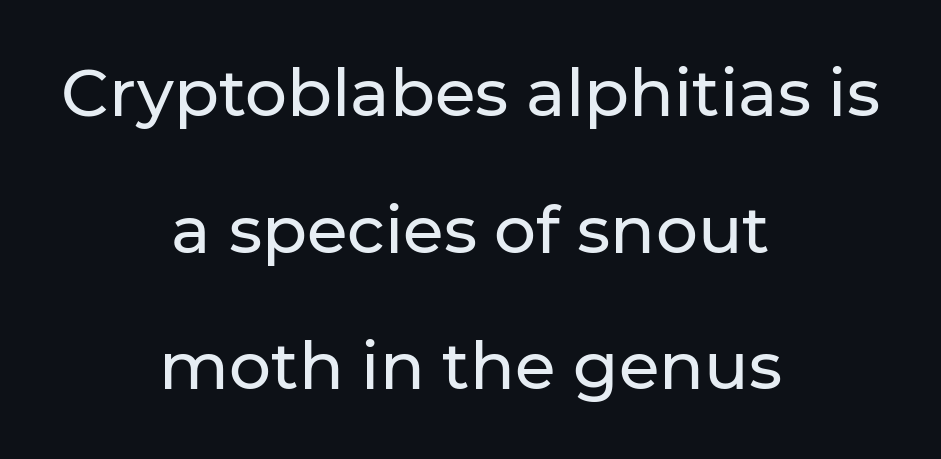
Q: Is the text italic (slanted)? A: No, it is upright.
Q: Is the typeface a serif or a sans-serif typeface? A: Sans-serif.
Q: Is the text underlined? A: No.
Q: How is the paragraph aligned? A: Centered.
Q: Is the spacing between letters normal or unusually wide? A: Normal.
Q: Is the spacing between lines tight, normal or loose? A: Loose.
Q: Width (condensed, normal, or wide)? A: Normal.
Q: Stroke contrast? A: Low.
Q: x-height? A: Medium.
Q: Monospaced? A: No.
